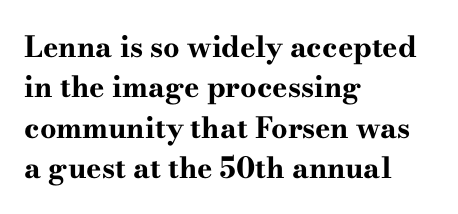
Q: Is the text bold? A: Yes.
Q: Is the text italic (slanted)? A: No, it is upright.
Q: Is the typeface a serif or a sans-serif typeface? A: Serif.
Q: Is the text underlined? A: No.
Q: How is the paragraph aligned? A: Left-aligned.
Q: Is the spacing between letters normal or unusually wide? A: Normal.
Q: Is the spacing between lines tight, normal or loose? A: Normal.
Q: Width (condensed, normal, or wide)? A: Wide.
Q: Stroke contrast? A: High.
Q: x-height? A: Small.
Q: Monospaced? A: No.
